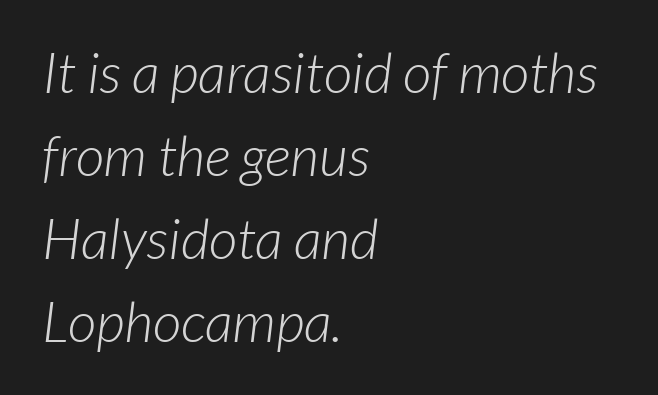
The passage shown is not bold in any degree. Vertically, the passage feels balanced, rows spaced as you'd expect. Reading down the block, your eye returns to a fixed left position each line. Nothing unusual about the tracking: characters are spaced as the font intends.
